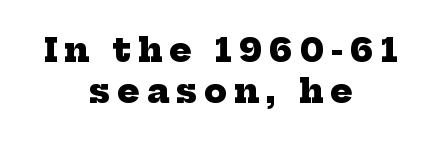
{"serif": "yes", "bold": "yes", "weight": "heavy", "width": "normal", "stroke_contrast": "low", "x_height": "medium", "monospaced": "no", "underline": "no", "align": "center", "line_spacing_ratio": 1.23, "letter_spacing": "wide", "letter_spacing_em": 0.21, "glyph_px": 33}
